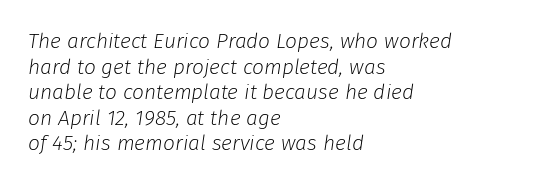
{"italic": "yes", "lean": "right", "slant_degrees": 8, "bold": "no", "underline": "no", "align": "left", "line_spacing_ratio": 1.22, "letter_spacing": "normal", "letter_spacing_em": 0.0, "glyph_px": 21}
